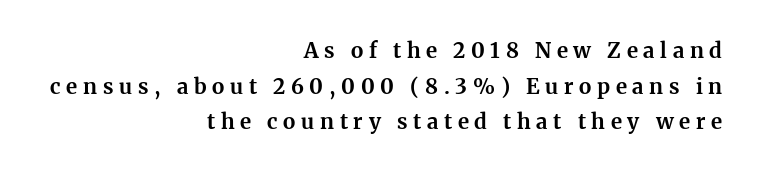
The image shows 21 px bold type, upright; set right-aligned, normal line spacing (1.7x), unusually wide letter spacing (+0.27 em), not underlined.
